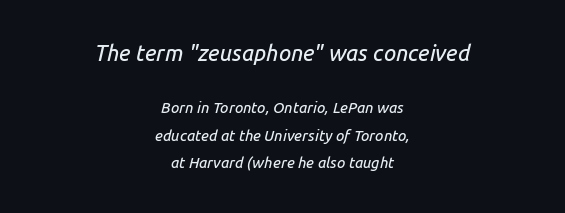
{"italic": "yes", "lean": "right", "slant_degrees": 14, "underline": "no", "align": "center", "line_spacing_ratio": 1.84, "letter_spacing": "normal", "letter_spacing_em": 0.0, "larger_block": "first", "size_ratio": 1.47, "glyph_px": 22}
